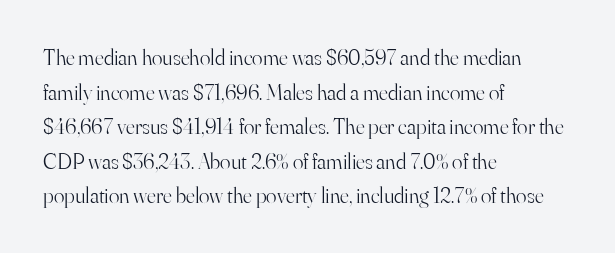
Q: Is the text bold? A: No.
Q: Is the text italic (slanted)? A: No, it is upright.
Q: Is the text underlined? A: No.
Q: How is the paragraph aligned? A: Left-aligned.
Q: Is the spacing between letters normal or unusually wide? A: Normal.
Q: Is the spacing between lines tight, normal or loose? A: Normal.
